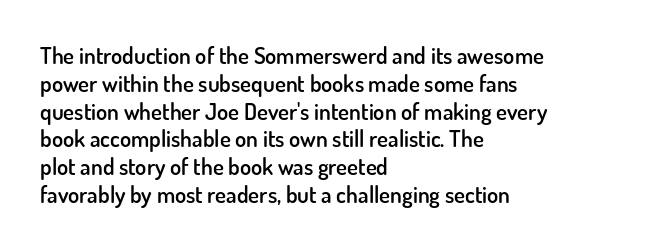
The image shows 23 px text type, upright; set left-aligned, line spacing 1.21x, normal letter spacing, not underlined.
